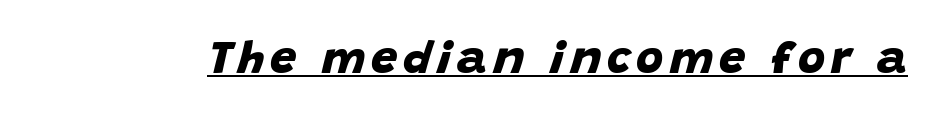
Q: Is the text bold? A: Yes.
Q: Is the typeface a serif or a sans-serif typeface? A: Sans-serif.
Q: Is the text underlined? A: Yes.
Q: Width (condensed, normal, or wide)? A: Normal.
Q: Stroke contrast? A: Low.
Q: x-height? A: Large.
Q: Monospaced? A: No.
